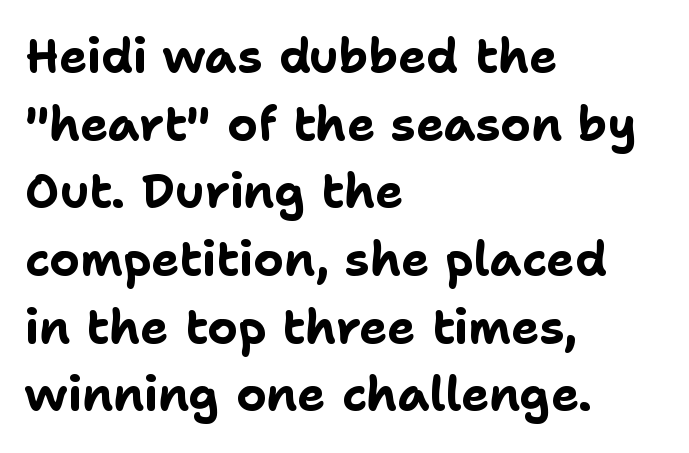
Q: Is the text bold? A: Yes.
Q: Is the text italic (slanted)? A: No, it is upright.
Q: Is the typeface a serif or a sans-serif typeface? A: Sans-serif.
Q: Is the text underlined? A: No.
Q: How is the paragraph aligned? A: Left-aligned.
Q: Is the spacing between letters normal or unusually wide? A: Normal.
Q: Is the spacing between lines tight, normal or loose? A: Normal.
Q: Width (condensed, normal, or wide)? A: Normal.
Q: Stroke contrast? A: Low.
Q: x-height? A: Medium.
Q: Monospaced? A: No.
